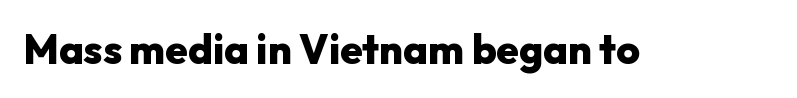
{"serif": "no", "italic": "no", "bold": "yes", "weight": "heavy", "width": "normal", "stroke_contrast": "low", "x_height": "medium", "monospaced": "no", "underline": "no", "letter_spacing": "normal", "letter_spacing_em": 0.0, "glyph_px": 41}
